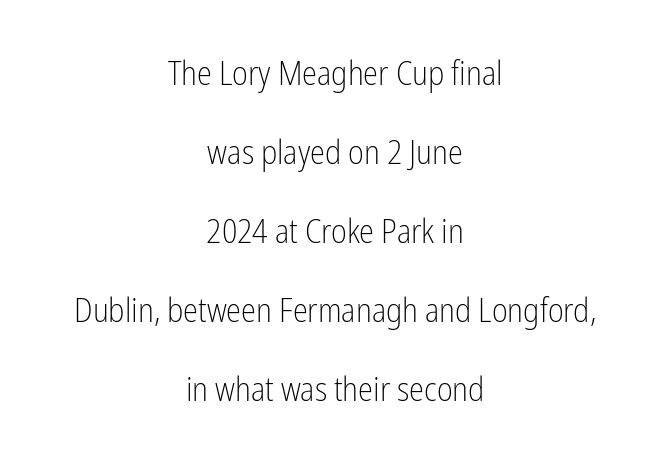
The image shows 34 px light, condensed sans-serif type, upright; set centered, loose line spacing (2.32x), normal letter spacing, not underlined; low stroke contrast and a medium x-height.
